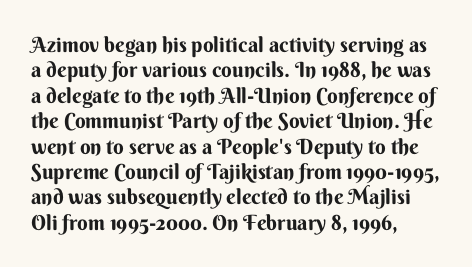
The gaps between neighbouring characters are ordinary and unremarkable. Heavy, bold letterforms. Posture: straight, roman, zero tilt. Caption: multi-line text, flush left, ragged right. Clear beneath every line of the passage.
